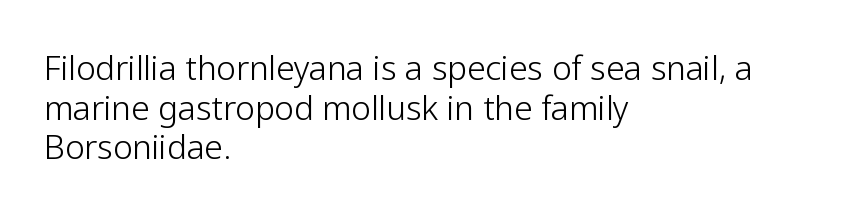
{"serif": "no", "italic": "no", "bold": "no", "weight": "light", "width": "normal", "stroke_contrast": "low", "x_height": "medium", "monospaced": "no", "underline": "no", "align": "left", "line_spacing_ratio": 1.2, "letter_spacing": "normal", "letter_spacing_em": 0.0, "glyph_px": 33}
